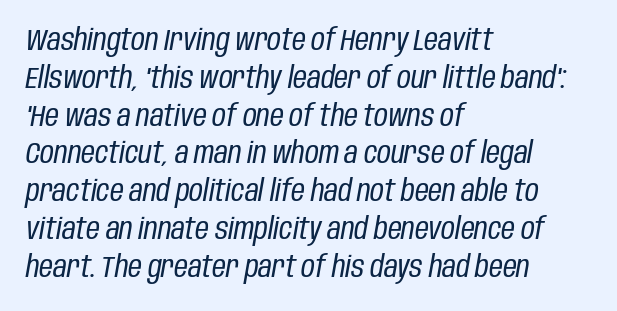
{"italic": "yes", "lean": "right", "slant_degrees": 10, "bold": "no", "weight": "regular", "width": "condensed", "stroke_contrast": "low", "x_height": "large", "monospaced": "no", "underline": "no", "align": "left", "line_spacing": "normal", "line_spacing_ratio": 1.26, "letter_spacing": "normal", "letter_spacing_em": 0.0, "glyph_px": 30}
